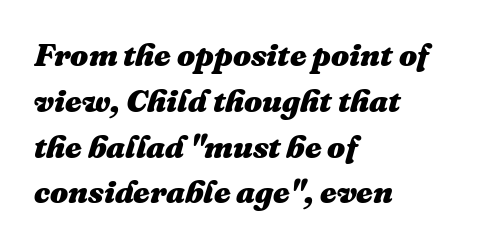
The face used here has a pronounced slope to its letters. The baseline area is clear. How would I describe the line gaps? Plain and ordinary. Casual observation: everything's shoved over to the left. Here the designer chose a conventional face with non-uniform glyph widths. Emphasis by weight is at full strength: bold.
